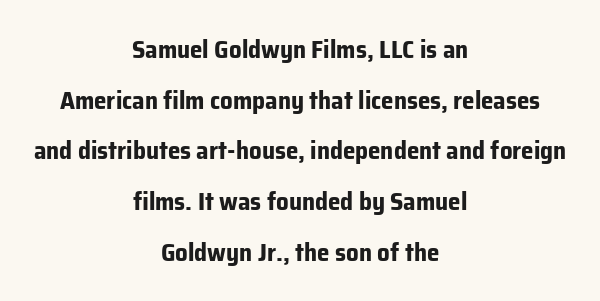
The image shows 25 px bold type, upright; set centered, loose line spacing (2.03x), normal letter spacing, not underlined.
